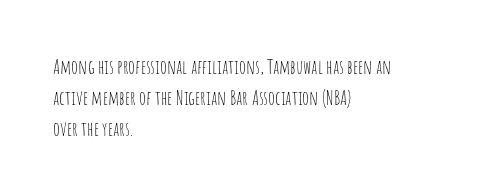
Between one letter and the next there's only the usual sliver of space. Letters rest on an invisible, unmarked baseline. Does the copy run flush right? No — it runs flush left. Nothing heavy about these letters — not bold at all.
